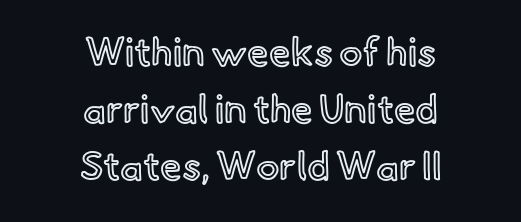
{"italic": "no", "width": "normal", "x_height": "small", "monospaced": "no", "underline": "no", "align": "center", "line_spacing": "normal", "line_spacing_ratio": 1.46, "letter_spacing": "normal", "letter_spacing_em": 0.0, "glyph_px": 39}
